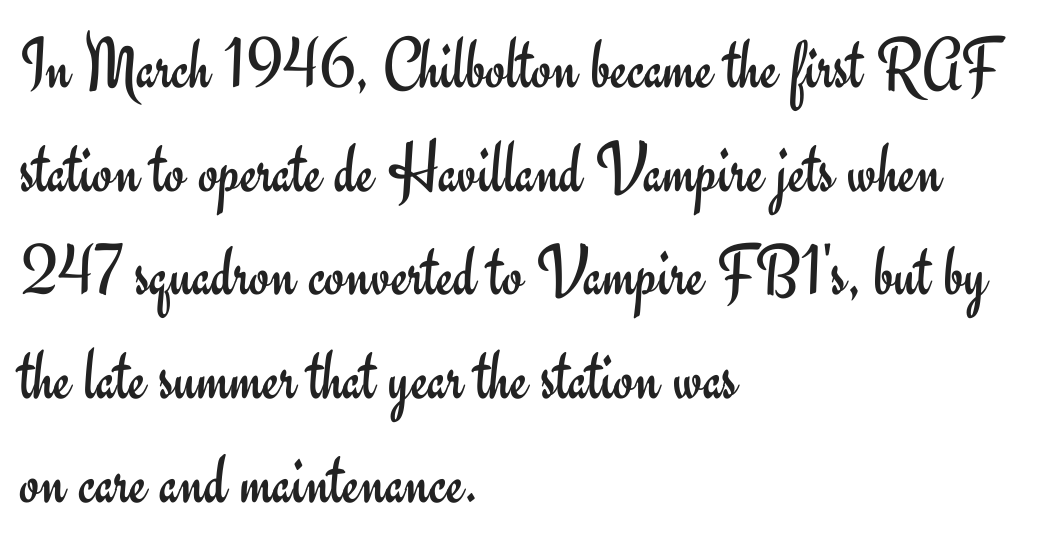
I'd call this a sans setting — the letters go barefoot. The designer left line spacing at the default. Look at the tracking — it's just the regular setting, nothing added. Teacher's note: observe the even left margin — that is flush-left alignment. Descenders are the only things crossing below the line.
